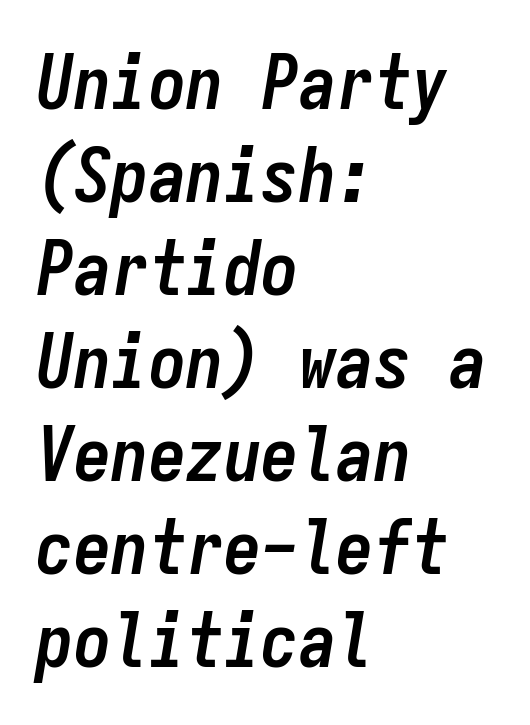
{"italic": "yes", "lean": "right", "slant_degrees": 9, "bold": "yes", "weight": "semibold", "width": "condensed", "stroke_contrast": "low", "x_height": "medium", "monospaced": "yes", "underline": "no", "align": "left", "line_spacing_ratio": 1.24, "letter_spacing": "normal", "letter_spacing_em": 0.0, "glyph_px": 75}
